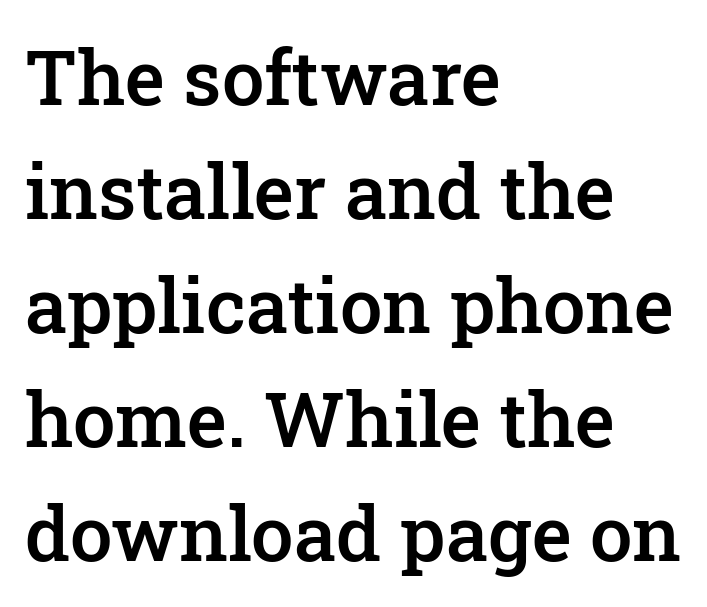
The image shows 76 px semibold serif type, upright; set left-aligned, normal line spacing (1.5x), normal letter spacing, not underlined; low stroke contrast and a medium x-height.
